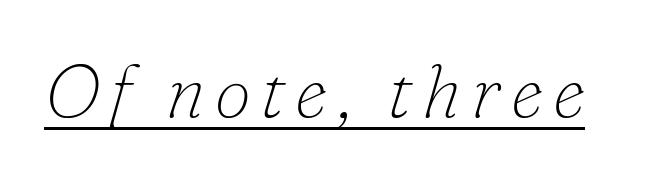
The image shows 74 px thin serif type, italic (leaning right); set underlined; low stroke contrast and a small x-height.
